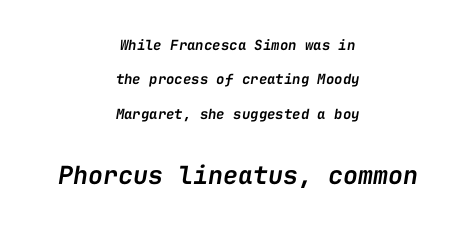
{"italic": "yes", "lean": "right", "slant_degrees": 9, "bold": "semi", "underline": "no", "align": "center", "line_spacing": "loose", "line_spacing_ratio": 2.46, "letter_spacing": "normal", "letter_spacing_em": 0.0, "larger_block": "second", "size_ratio": 1.79, "glyph_px": 25}
